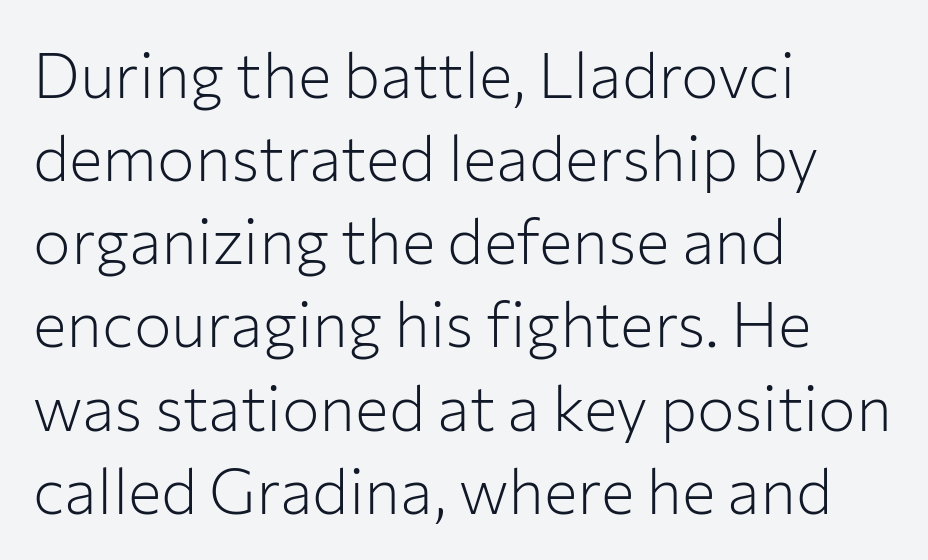
The image shows 63 px light sans-serif type, upright; set left-aligned, normal line spacing (1.32x), normal letter spacing, not underlined; low stroke contrast and a medium x-height.
